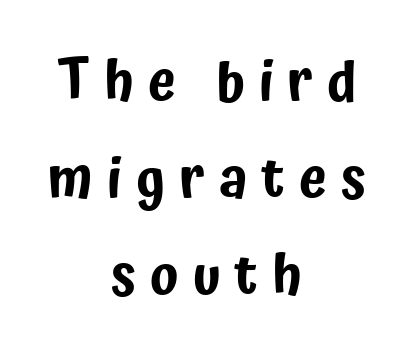
Q: Is the text italic (slanted)? A: No, it is upright.
Q: Is the typeface a serif or a sans-serif typeface? A: Sans-serif.
Q: Is the text underlined? A: No.
Q: How is the paragraph aligned? A: Centered.
Q: Is the spacing between letters normal or unusually wide? A: Unusually wide.
Q: Width (condensed, normal, or wide)? A: Condensed.
Q: Stroke contrast? A: Low.
Q: x-height? A: Medium.
Q: Monospaced? A: No.
